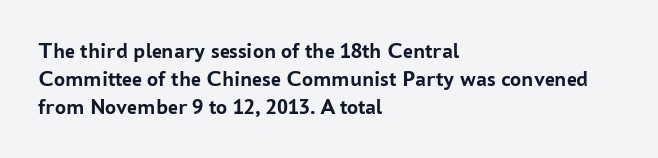
Q: Is the text bold? A: Yes.
Q: Is the text italic (slanted)? A: No, it is upright.
Q: Is the text underlined? A: No.
Q: How is the paragraph aligned? A: Left-aligned.
Q: Is the spacing between letters normal or unusually wide? A: Normal.
Q: Is the spacing between lines tight, normal or loose? A: Normal.
